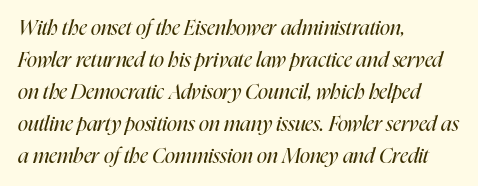
{"italic": "yes", "lean": "right", "slant_degrees": 16, "bold": "no", "underline": "no", "align": "left", "line_spacing": "normal", "line_spacing_ratio": 1.52, "letter_spacing": "normal", "letter_spacing_em": 0.0, "glyph_px": 21}
